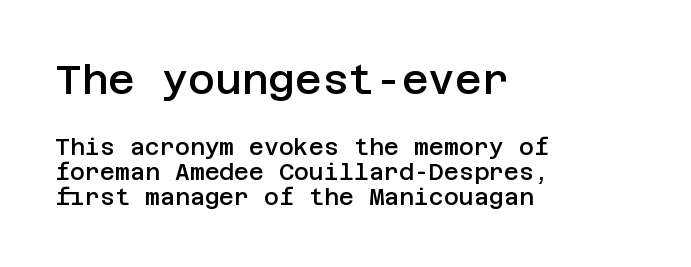
Q: Is the text bold? A: Semi-bold.
Q: Is the text italic (slanted)? A: No, it is upright.
Q: Is the typeface a serif or a sans-serif typeface? A: Sans-serif.
Q: Is the text underlined? A: No.
Q: How is the paragraph aligned? A: Left-aligned.
Q: Is the spacing between letters normal or unusually wide? A: Normal.
Q: Is the spacing between lines tight, normal or loose? A: Tight.
Q: Which block of text is set in a larger size, the first (top) or the second (bottom)? A: The first (top) one.
Q: Width (condensed, normal, or wide)? A: Normal.
Q: Stroke contrast? A: Low.
Q: x-height? A: Large.
